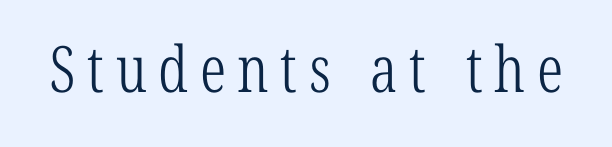
Weight: regular or lighter. Note the varied advance widths — an 'i' is clearly narrower than an 'm'. The letters carry serifs — small finishing strokes at the ends of their stems. Check under the words: just untouched page.
